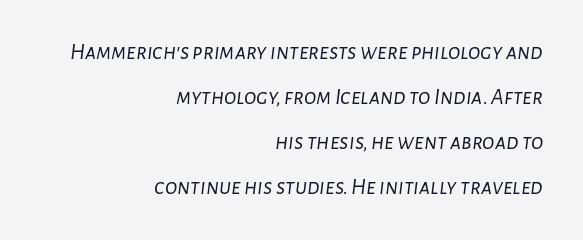
Q: Is the text bold? A: No.
Q: Is the text italic (slanted)? A: Yes, it leans right by about 7 degrees.
Q: Is the text underlined? A: No.
Q: How is the paragraph aligned? A: Right-aligned.
Q: Is the spacing between letters normal or unusually wide? A: Normal.
Q: Is the spacing between lines tight, normal or loose? A: Loose.
